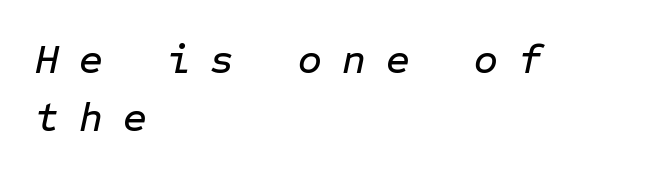
{"italic": "yes", "lean": "right", "slant_degrees": 12, "width": "normal", "stroke_contrast": "low", "x_height": "medium", "monospaced": "yes", "underline": "no", "align": "left", "line_spacing": "normal", "line_spacing_ratio": 1.41, "letter_spacing": "wide", "letter_spacing_em": 0.49, "glyph_px": 41}
